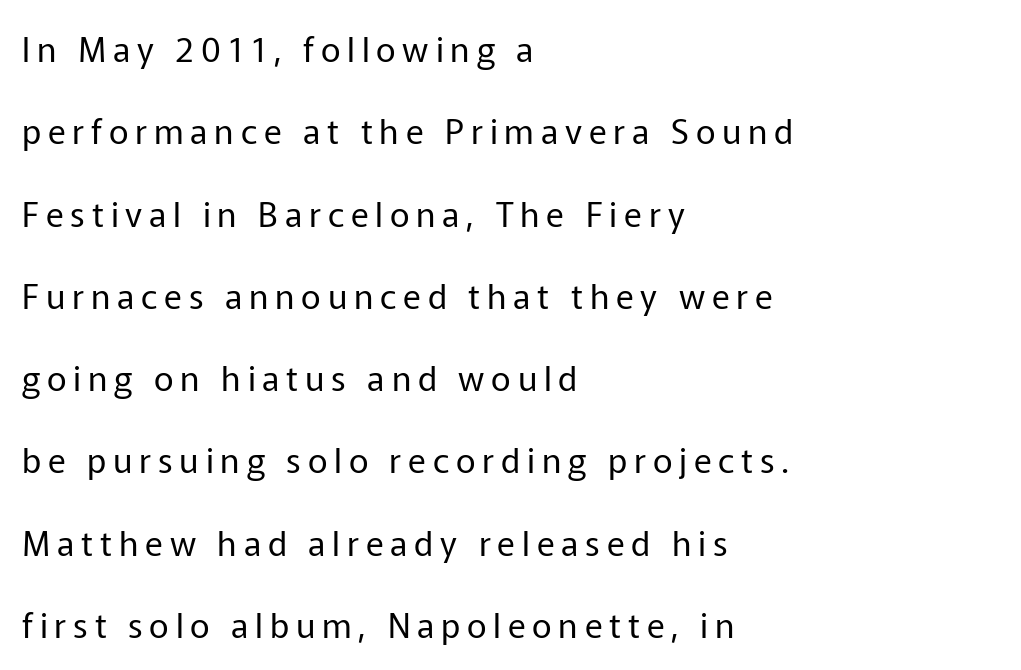
Q: Is the text bold? A: No.
Q: Is the text italic (slanted)? A: No, it is upright.
Q: Is the typeface a serif or a sans-serif typeface? A: Sans-serif.
Q: Is the text underlined? A: No.
Q: How is the paragraph aligned? A: Left-aligned.
Q: Is the spacing between letters normal or unusually wide? A: Unusually wide.
Q: Is the spacing between lines tight, normal or loose? A: Loose.
Q: Width (condensed, normal, or wide)? A: Normal.
Q: Stroke contrast? A: Low.
Q: x-height? A: Medium.
Q: Monospaced? A: No.
